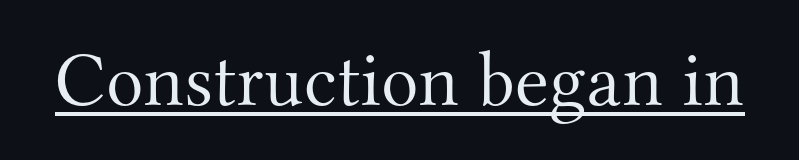
{"serif": "yes", "italic": "no", "bold": "no", "weight": "light", "width": "normal", "stroke_contrast": "medium", "x_height": "small", "monospaced": "no", "underline": "yes", "letter_spacing": "normal", "letter_spacing_em": 0.0, "glyph_px": 78}
